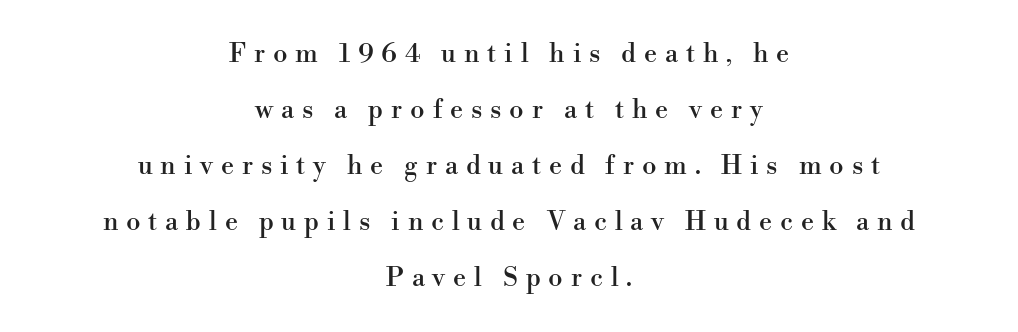
The image shows 26 px text type, upright; set centered, loose line spacing (2.15x), unusually wide letter spacing (+0.3 em), not underlined.
